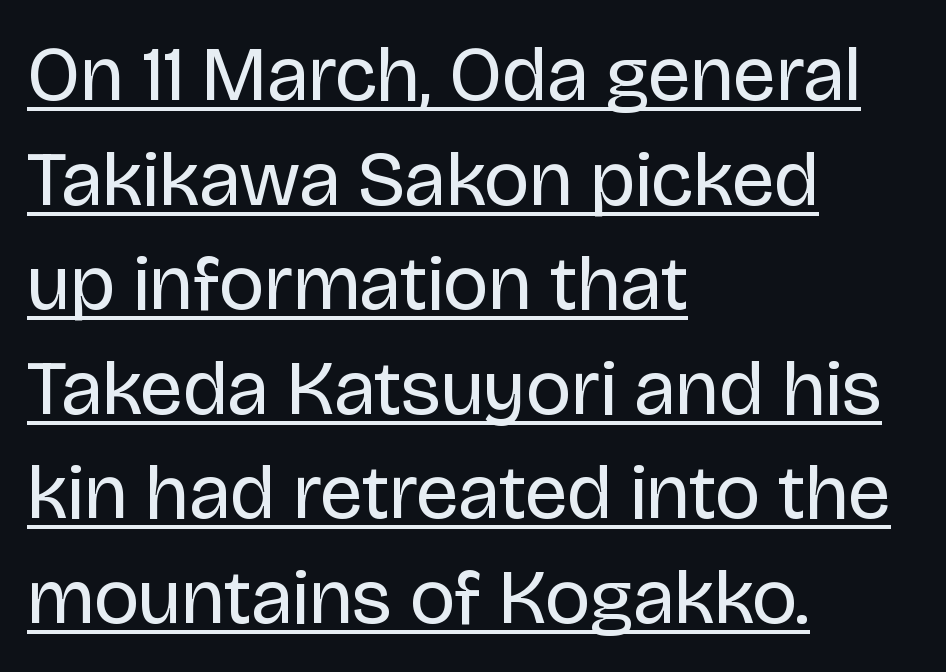
Notice how the passage keeps a crisp vertical edge on the left only. Letters have the restrained weight of plain body copy at most. Does the type have serifs? No, each stem ends abruptly. Here the designer chose a conventional face with non-uniform glyph widths.
